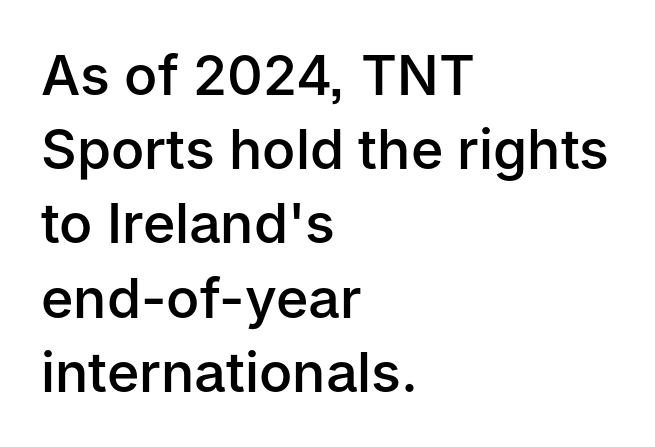
Q: Is the text bold? A: Semi-bold.
Q: Is the text italic (slanted)? A: No, it is upright.
Q: Is the typeface a serif or a sans-serif typeface? A: Sans-serif.
Q: Is the text underlined? A: No.
Q: How is the paragraph aligned? A: Left-aligned.
Q: Is the spacing between letters normal or unusually wide? A: Normal.
Q: Is the spacing between lines tight, normal or loose? A: Normal.
Q: Width (condensed, normal, or wide)? A: Normal.
Q: Stroke contrast? A: Low.
Q: x-height? A: Medium.
Q: Monospaced? A: No.
